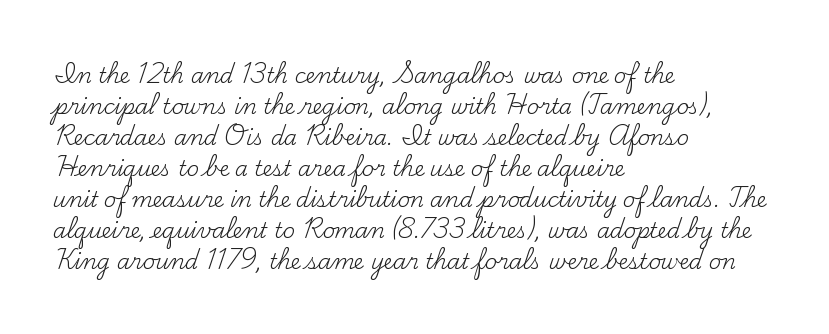
{"bold": "no", "underline": "no", "align": "left", "line_spacing": "normal", "line_spacing_ratio": 1.48, "letter_spacing": "normal", "letter_spacing_em": 0.0, "glyph_px": 21}
